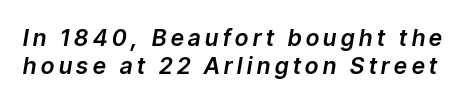
Nobody drew a line under any word here. Is the letter spacing exaggerated? Yes — the characters are pushed far apart. Yep, that's italic — everything's leaning.
